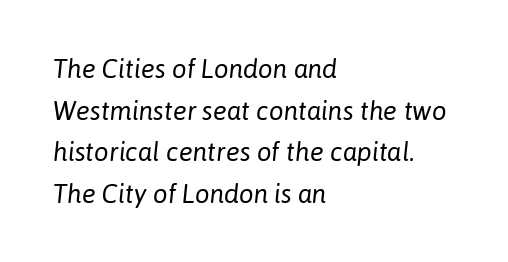
The image shows 26 px text type, italic (leaning right); set left-aligned, normal line spacing (1.6x), normal letter spacing, not underlined.
